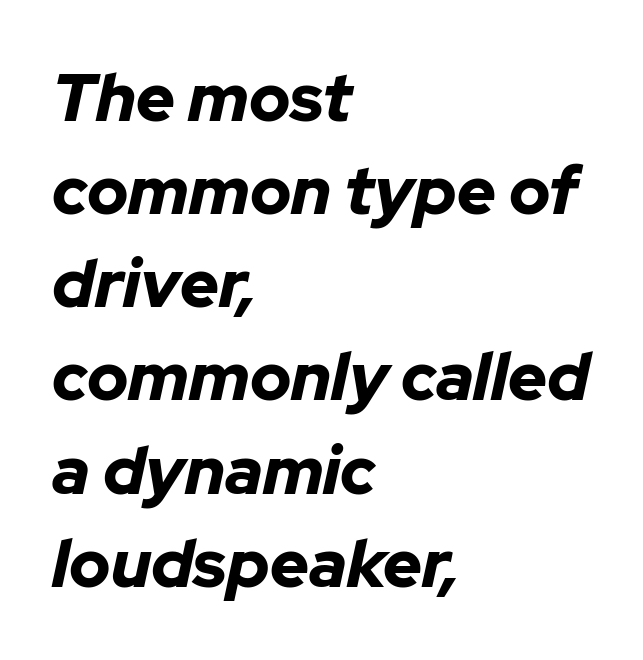
The image shows 67 px bold type, italic (leaning right); set left-aligned, normal line spacing (1.39x), normal letter spacing, not underlined; low stroke contrast and a medium x-height.
